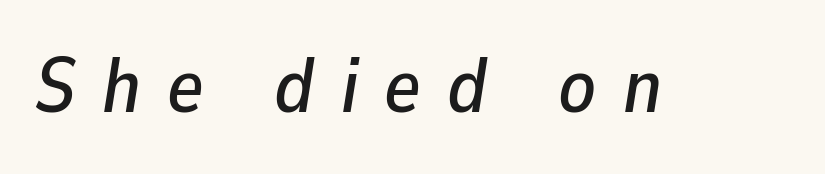
The image shows 77 px text type, italic (leaning right); set unusually wide letter spacing (+0.34 em), not underlined; low stroke contrast and a medium x-height.
